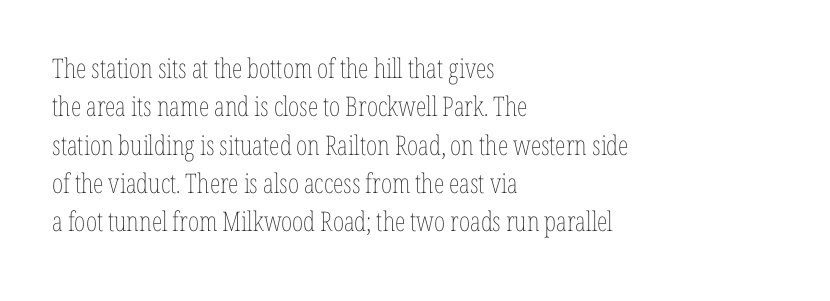
Every row of glyphs begins at an identical x-position on the left. A roman cut, with each character standing at attention. Does the leading feel generous? No, just average. The tracking reads as untouched default to a designer's eye.
